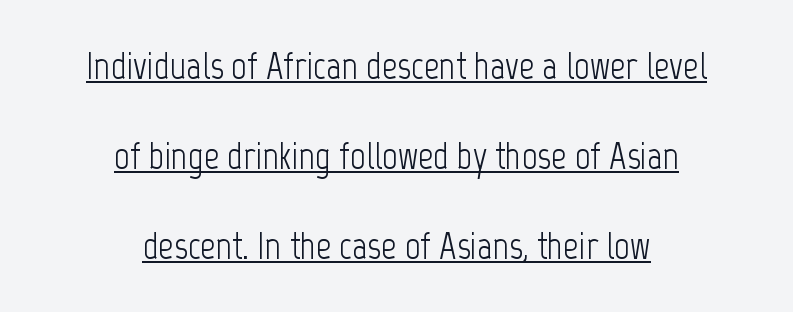
Q: Is the text bold? A: No.
Q: Is the text italic (slanted)? A: No, it is upright.
Q: Is the typeface a serif or a sans-serif typeface? A: Sans-serif.
Q: Is the text underlined? A: Yes.
Q: How is the paragraph aligned? A: Centered.
Q: Is the spacing between letters normal or unusually wide? A: Normal.
Q: Is the spacing between lines tight, normal or loose? A: Loose.
Q: Width (condensed, normal, or wide)? A: Condensed.
Q: Stroke contrast? A: Low.
Q: x-height? A: Medium.
Q: Monospaced? A: No.
